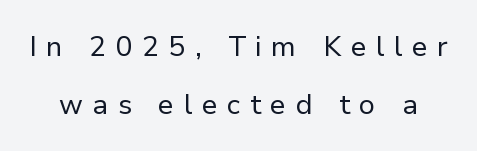
{"serif": "no", "italic": "no", "bold": "no", "weight": "regular", "width": "normal", "stroke_contrast": "low", "x_height": "medium", "monospaced": "no", "underline": "no", "line_spacing": "loose", "line_spacing_ratio": 2.06, "letter_spacing": "wide", "letter_spacing_em": 0.34, "glyph_px": 28}
